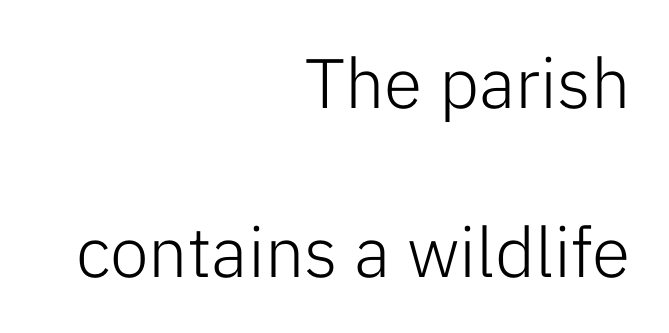
Q: Is the text bold? A: No.
Q: Is the text italic (slanted)? A: No, it is upright.
Q: Is the typeface a serif or a sans-serif typeface? A: Sans-serif.
Q: Is the text underlined? A: No.
Q: How is the paragraph aligned? A: Right-aligned.
Q: Is the spacing between letters normal or unusually wide? A: Normal.
Q: Is the spacing between lines tight, normal or loose? A: Loose.
Q: Width (condensed, normal, or wide)? A: Normal.
Q: Stroke contrast? A: Low.
Q: x-height? A: Medium.
Q: Monospaced? A: No.
